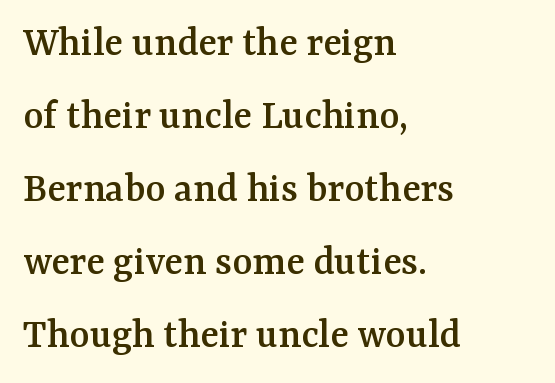
{"serif": "yes", "italic": "no", "width": "normal", "stroke_contrast": "medium", "x_height": "medium", "monospaced": "no", "underline": "no", "align": "left", "line_spacing": "normal", "line_spacing_ratio": 1.7, "letter_spacing": "normal", "letter_spacing_em": 0.0, "glyph_px": 43}
